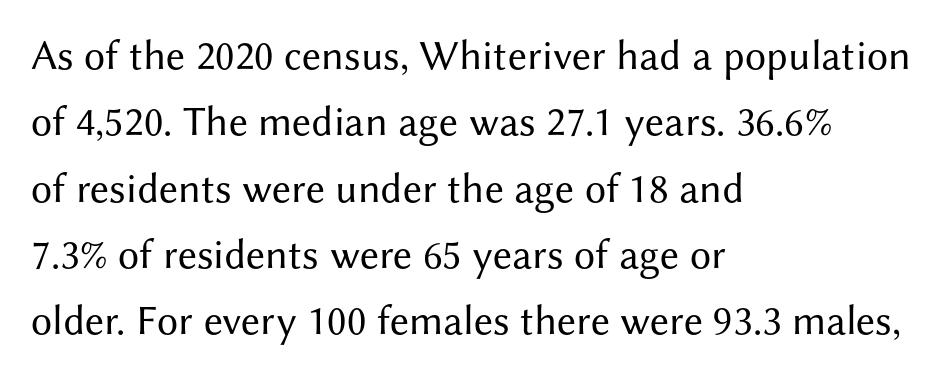
The image shows 42 px regular-weight sans-serif type, upright; set left-aligned, normal line spacing (1.58x), normal letter spacing, not underlined; medium stroke contrast and a medium x-height.
